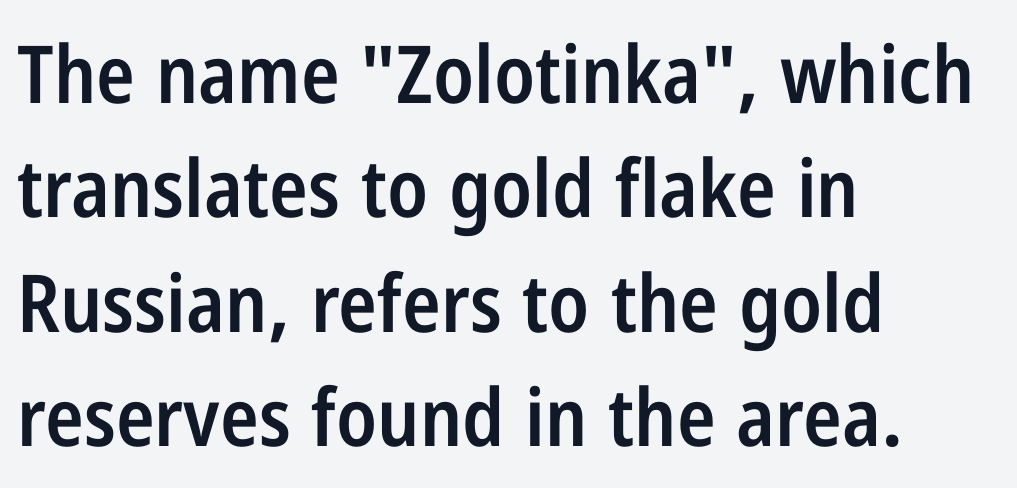
{"serif": "no", "italic": "no", "bold": "semi", "weight": "semibold", "width": "condensed", "stroke_contrast": "low", "x_height": "medium", "monospaced": "no", "underline": "no", "align": "left", "line_spacing": "normal", "line_spacing_ratio": 1.43, "letter_spacing": "normal", "letter_spacing_em": 0.0, "glyph_px": 80}
